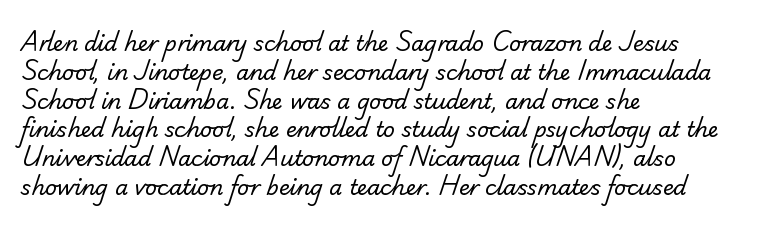
{"bold": "no", "underline": "no", "align": "left", "line_spacing": "normal", "line_spacing_ratio": 1.37, "letter_spacing": "normal", "letter_spacing_em": 0.0, "glyph_px": 21}
